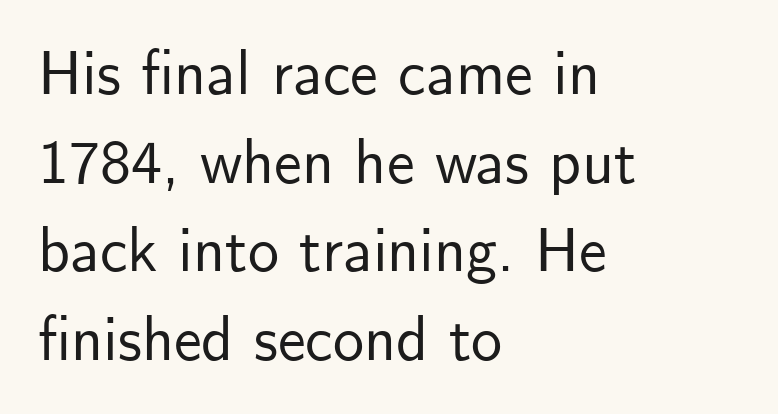
Q: Is the text italic (slanted)? A: No, it is upright.
Q: Is the typeface a serif or a sans-serif typeface? A: Sans-serif.
Q: Is the text underlined? A: No.
Q: How is the paragraph aligned? A: Left-aligned.
Q: Is the spacing between letters normal or unusually wide? A: Normal.
Q: Is the spacing between lines tight, normal or loose? A: Normal.
Q: Width (condensed, normal, or wide)? A: Normal.
Q: Stroke contrast? A: Low.
Q: x-height? A: Small.
Q: Monospaced? A: No.
